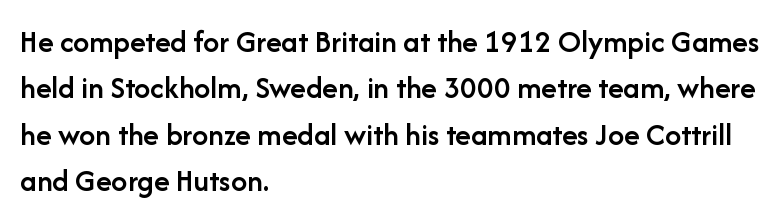
This sample uses a sans-serif face. These lines are set flush left with a ragged right edge. The vertical gap from one line to the next is medium. Glyph-to-glyph distance matches everyday printed text. Ascenders rise straight up at ninety degrees. The letters advance in unequal steps, a hallmark of proportional type.
